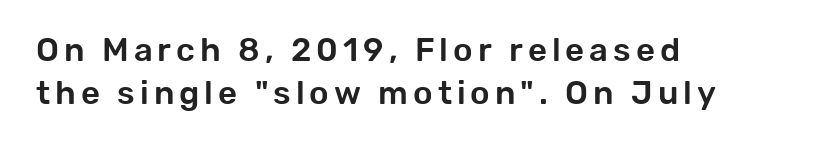
Q: Is the text italic (slanted)? A: No, it is upright.
Q: Is the typeface a serif or a sans-serif typeface? A: Sans-serif.
Q: Is the text underlined? A: No.
Q: How is the paragraph aligned? A: Left-aligned.
Q: Is the spacing between lines tight, normal or loose? A: Normal.
Q: Width (condensed, normal, or wide)? A: Normal.
Q: Stroke contrast? A: Low.
Q: x-height? A: Medium.
Q: Monospaced? A: No.
